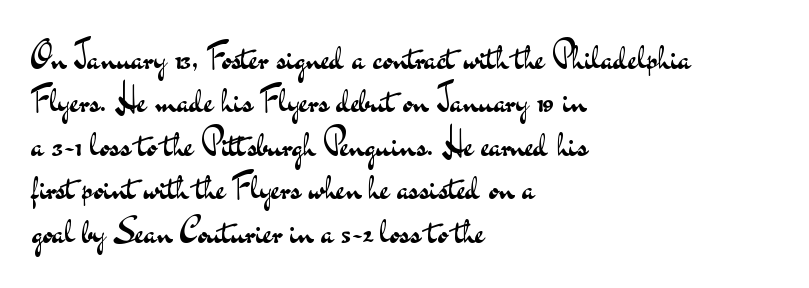
The image shows 35 px regular-weight, wide sans-serif type; set left-aligned, line spacing 1.24x, normal letter spacing, not underlined; medium stroke contrast and a small x-height.
